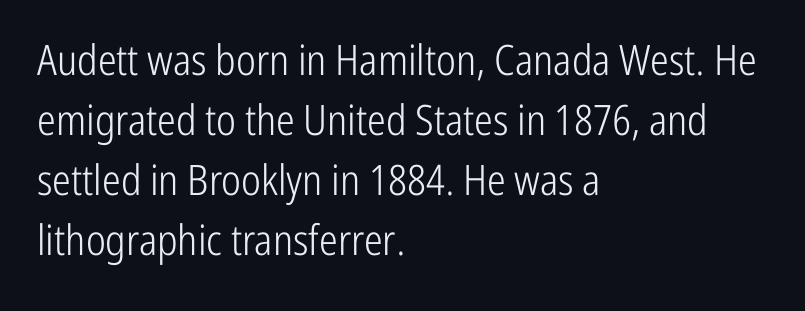
{"serif": "no", "italic": "no", "bold": "no", "weight": "light", "width": "condensed", "stroke_contrast": "low", "x_height": "medium", "monospaced": "no", "underline": "no", "align": "left", "line_spacing": "normal", "line_spacing_ratio": 1.43, "letter_spacing": "normal", "letter_spacing_em": 0.0, "glyph_px": 42}
